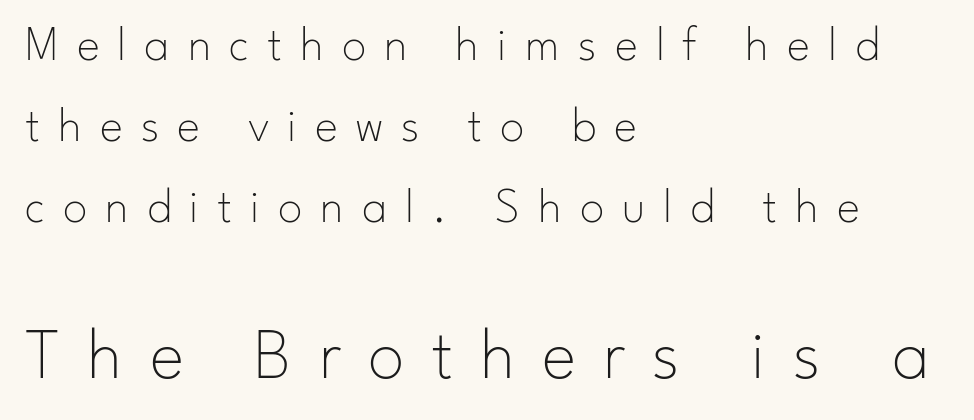
Q: Is the text bold? A: No.
Q: Is the text italic (slanted)? A: No, it is upright.
Q: Is the typeface a serif or a sans-serif typeface? A: Sans-serif.
Q: Is the text underlined? A: No.
Q: How is the paragraph aligned? A: Left-aligned.
Q: Is the spacing between letters normal or unusually wide? A: Unusually wide.
Q: Is the spacing between lines tight, normal or loose? A: Normal.
Q: Which block of text is set in a larger size, the first (top) or the second (bottom)? A: The second (bottom) one.
Q: Width (condensed, normal, or wide)? A: Normal.
Q: Stroke contrast? A: Low.
Q: x-height? A: Small.
Q: Monospaced? A: No.
